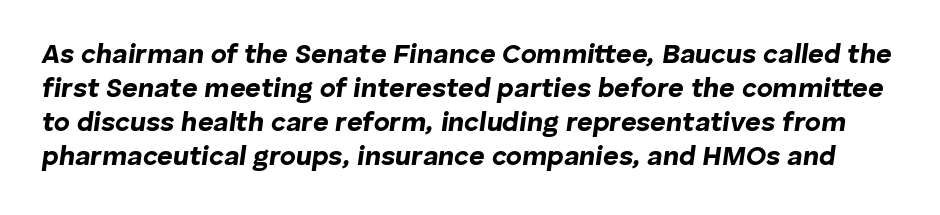
{"italic": "yes", "lean": "right", "slant_degrees": 8, "bold": "yes", "underline": "no", "line_spacing": "normal", "line_spacing_ratio": 1.26, "letter_spacing": "normal", "letter_spacing_em": 0.0, "glyph_px": 27}
